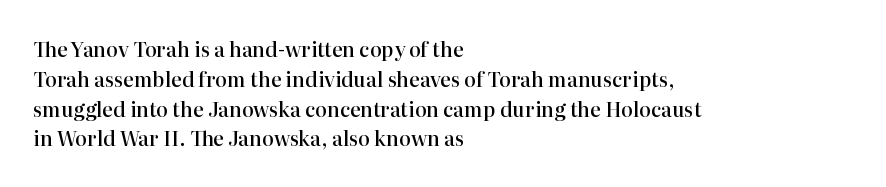
Q: Is the text bold? A: Semi-bold.
Q: Is the text italic (slanted)? A: No, it is upright.
Q: Is the text underlined? A: No.
Q: How is the paragraph aligned? A: Left-aligned.
Q: Is the spacing between letters normal or unusually wide? A: Normal.
Q: Is the spacing between lines tight, normal or loose? A: Normal.
